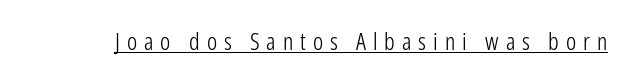
The lettering is marked with a stroke running underneath it. The lettering stays uniformly vertical, giving the passage a roman look. Think standard paragraph weight, or any step lighter than that. The tracking jumps out immediately: characters are airy and widely separated.
